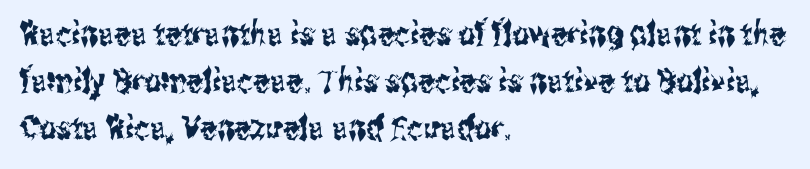
The image shows 33 px condensed sans-serif type, upright; set left-aligned, normal line spacing (1.43x), normal letter spacing, not underlined; medium stroke contrast and a medium x-height.
